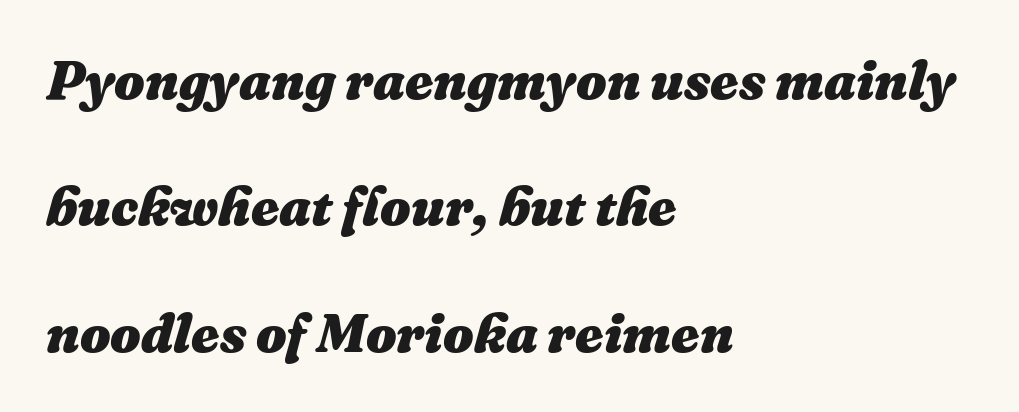
The image shows 54 px heavy type, italic (leaning right); set left-aligned, loose line spacing (2.34x), normal letter spacing, not underlined; medium stroke contrast and a medium x-height.
